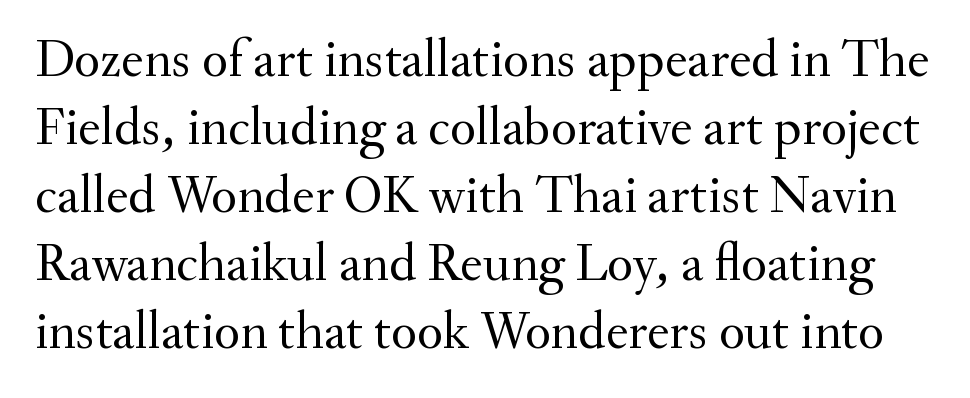
{"serif": "yes", "italic": "no", "bold": "no", "weight": "regular", "width": "normal", "stroke_contrast": "medium", "x_height": "small", "monospaced": "no", "underline": "no", "line_spacing": "normal", "line_spacing_ratio": 1.26, "letter_spacing": "normal", "letter_spacing_em": 0.0, "glyph_px": 54}
